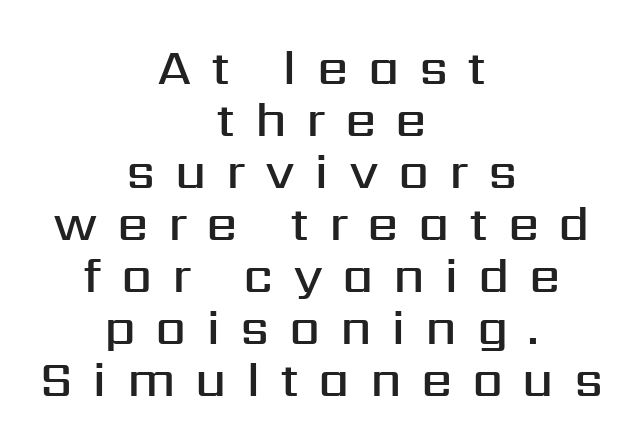
{"serif": "no", "italic": "no", "bold": "semi", "weight": "semibold", "width": "normal", "stroke_contrast": "medium", "x_height": "medium", "monospaced": "no", "underline": "no", "align": "center", "line_spacing": "tight", "line_spacing_ratio": 1.04, "letter_spacing": "wide", "letter_spacing_em": 0.39, "glyph_px": 50}
